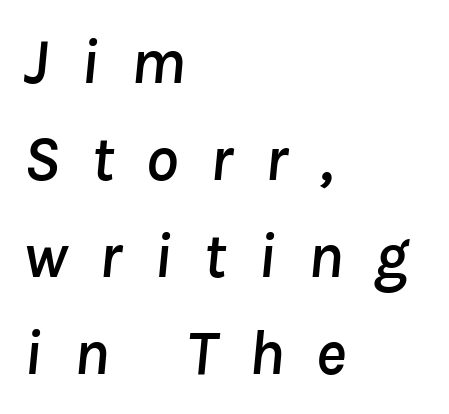
{"italic": "yes", "lean": "right", "slant_degrees": 8, "width": "normal", "stroke_contrast": "low", "x_height": "medium", "monospaced": "no", "underline": "no", "align": "left", "line_spacing": "normal", "line_spacing_ratio": 1.49, "letter_spacing": "wide", "letter_spacing_em": 0.48, "glyph_px": 65}
